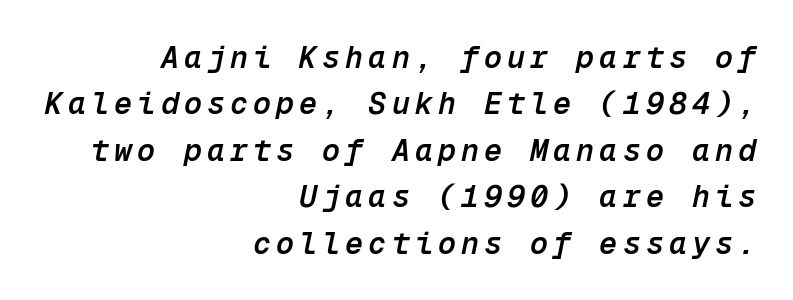
{"italic": "yes", "lean": "right", "slant_degrees": 12, "bold": "semi", "weight": "semibold", "width": "normal", "stroke_contrast": "low", "x_height": "medium", "monospaced": "yes", "underline": "no", "align": "right", "line_spacing": "normal", "line_spacing_ratio": 1.55, "glyph_px": 30}
